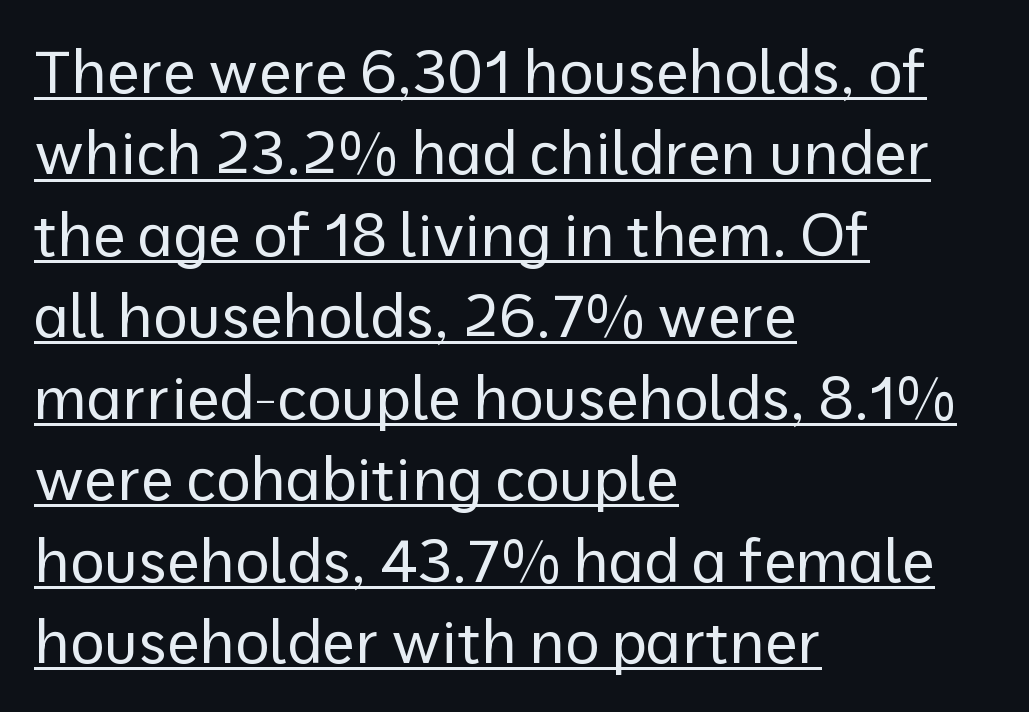
Proportional: the letters do not fall into vertical columns. Style check: upright. Classification — sans serif. The weight would be labelled regular, book, light, or lighter still.
